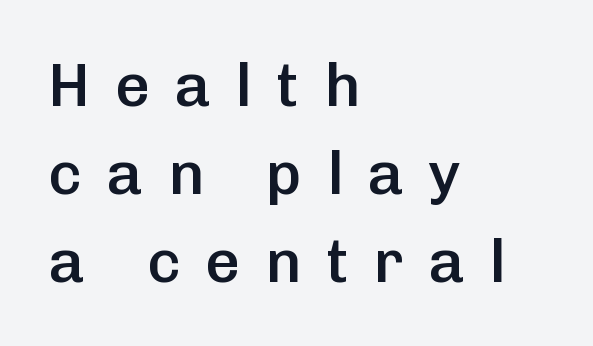
The image shows 61 px semibold sans-serif type, upright; set left-aligned, normal line spacing (1.44x), unusually wide letter spacing (+0.4 em), not underlined; low stroke contrast and a medium x-height.
